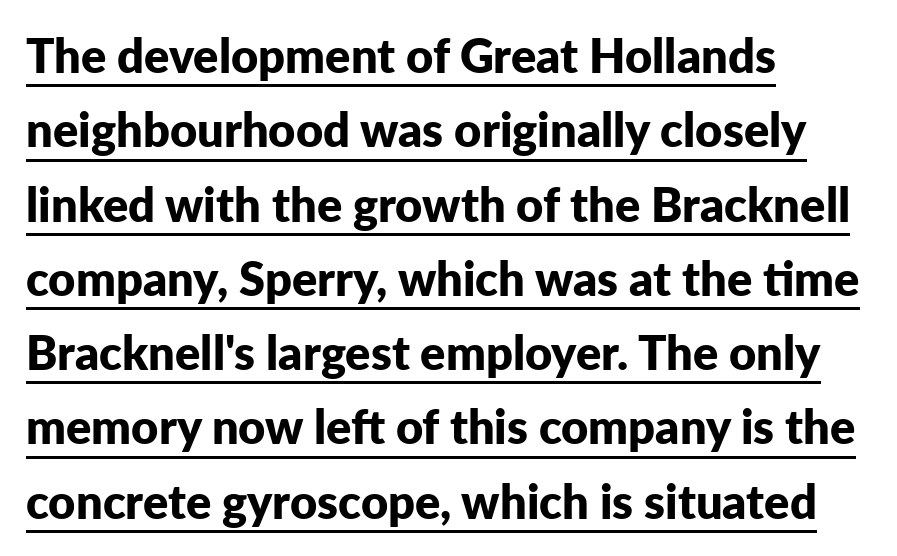
There is no visible air inserted between adjacent glyphs. Weight check: bold — yes, fully. Each letter keeps its own natural width here, so spacing adapts to shape. The lettering holds an erect, upright posture throughout. Serif or sans? Sans — the stroke terminals are bare. The specimen includes a rule beneath the text block's lines.
